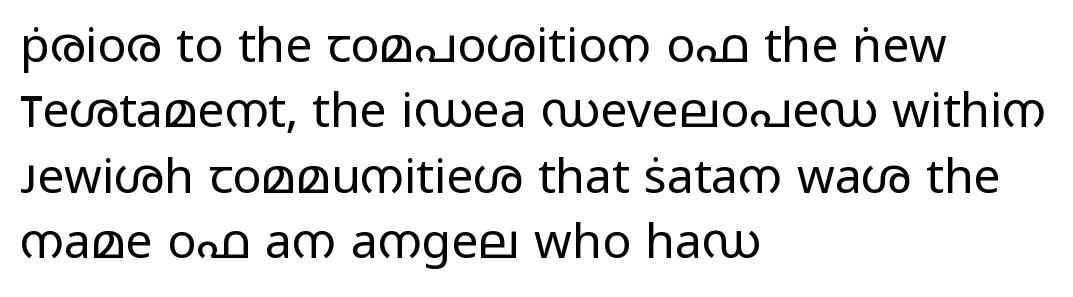
Q: Is the text bold? A: No.
Q: Is the text italic (slanted)? A: No, it is upright.
Q: Is the typeface a serif or a sans-serif typeface? A: Sans-serif.
Q: Is the text underlined? A: No.
Q: How is the paragraph aligned? A: Left-aligned.
Q: Is the spacing between letters normal or unusually wide? A: Normal.
Q: Is the spacing between lines tight, normal or loose? A: Normal.
Q: Width (condensed, normal, or wide)? A: Wide.
Q: Stroke contrast? A: Low.
Q: x-height? A: Medium.
Q: Monospaced? A: No.
